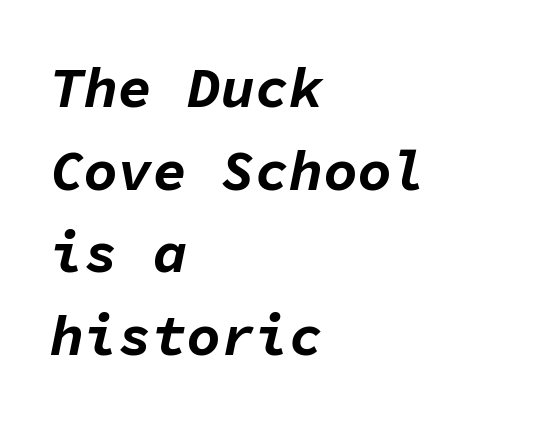
If you measured baseline to baseline, you'd find a middling distance. Does the weight exceed regular? Yes, all the way to bold. Each line starts at the same left margin while the right side varies. Each letter, wide or thin by design, is forced into the same width here. The specimen reads as italic at a glance.
